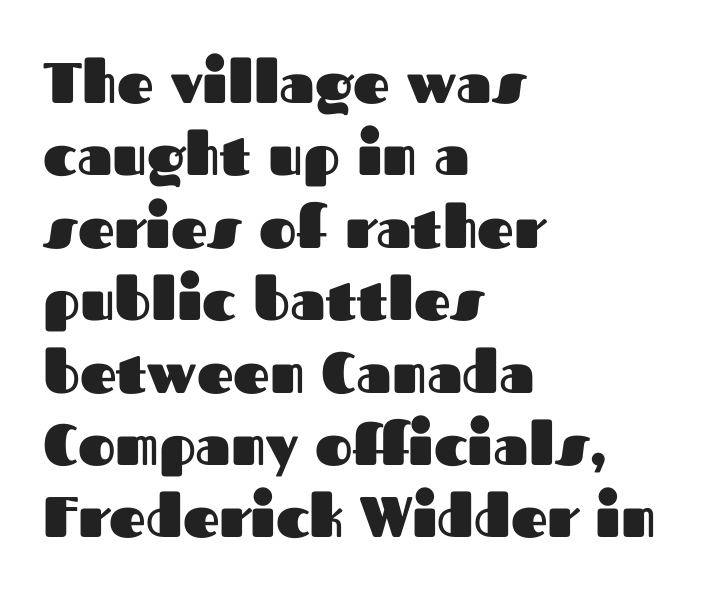
The image shows 57 px heavy sans-serif type, upright; set left-aligned, normal line spacing (1.27x), normal letter spacing, not underlined; medium stroke contrast and a medium x-height.
